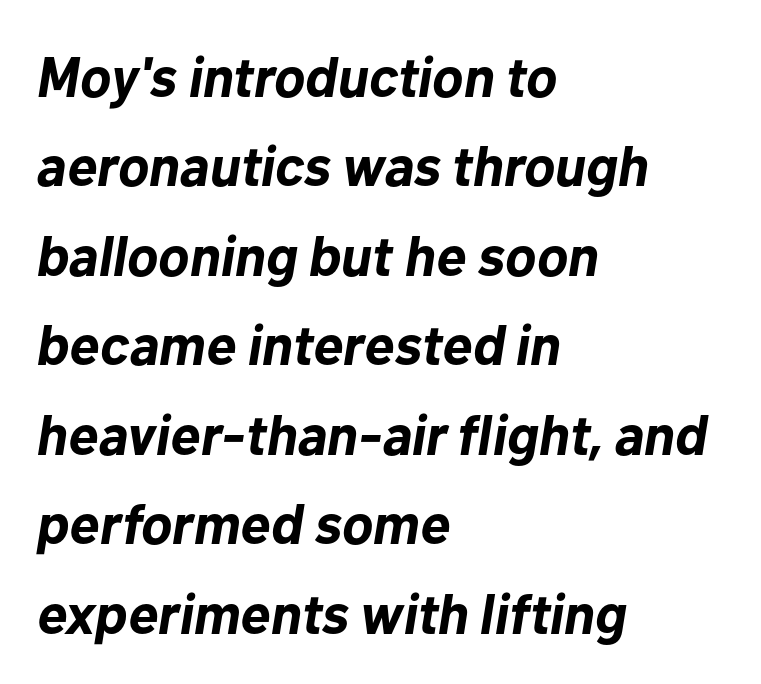
The image shows 57 px bold type, italic (leaning right); set left-aligned, normal line spacing (1.57x), normal letter spacing, not underlined; low stroke contrast and a medium x-height.
